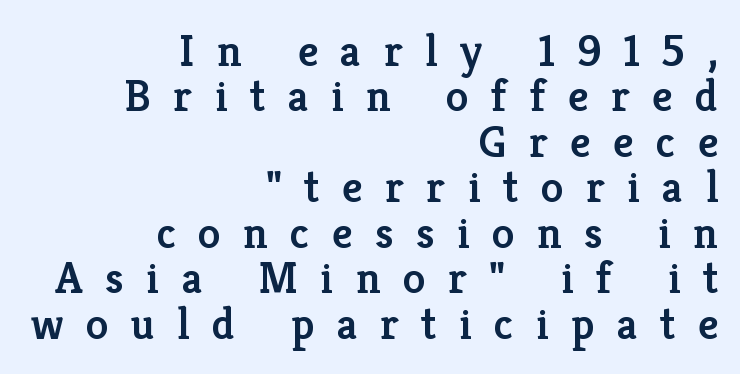
The image shows 45 px semibold serif type, upright; set right-aligned, tight line spacing (1.01x), unusually wide letter spacing (+0.5 em), not underlined; low stroke contrast and a medium x-height.
